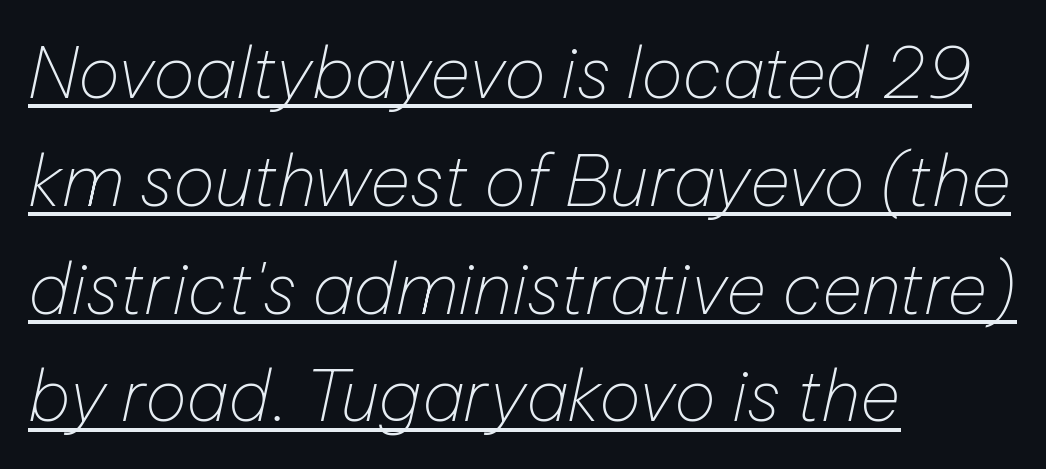
Q: Is the text bold? A: No.
Q: Is the text italic (slanted)? A: Yes, it leans right by about 12 degrees.
Q: Is the text underlined? A: Yes.
Q: How is the paragraph aligned? A: Left-aligned.
Q: Is the spacing between letters normal or unusually wide? A: Normal.
Q: Is the spacing between lines tight, normal or loose? A: Normal.
Q: Width (condensed, normal, or wide)? A: Normal.
Q: Stroke contrast? A: Low.
Q: x-height? A: Medium.
Q: Monospaced? A: No.
